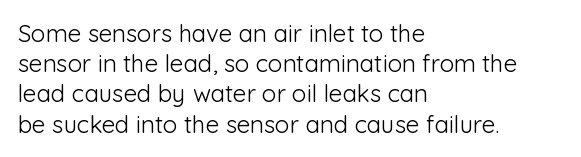
{"italic": "no", "bold": "no", "underline": "no", "align": "left", "line_spacing": "normal", "line_spacing_ratio": 1.26, "letter_spacing": "normal", "letter_spacing_em": 0.0, "glyph_px": 24}
